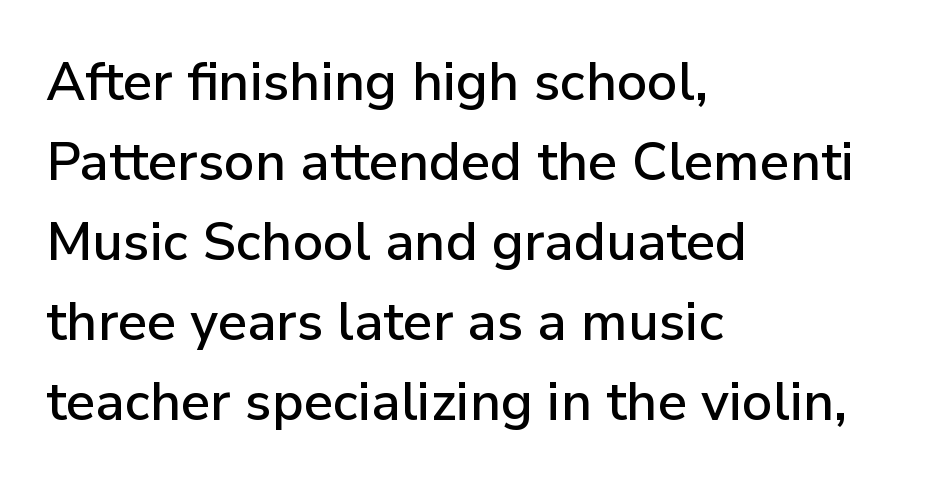
Q: Is the text italic (slanted)? A: No, it is upright.
Q: Is the typeface a serif or a sans-serif typeface? A: Sans-serif.
Q: Is the text underlined? A: No.
Q: How is the paragraph aligned? A: Left-aligned.
Q: Is the spacing between letters normal or unusually wide? A: Normal.
Q: Is the spacing between lines tight, normal or loose? A: Normal.
Q: Width (condensed, normal, or wide)? A: Normal.
Q: Stroke contrast? A: Low.
Q: x-height? A: Medium.
Q: Monospaced? A: No.
